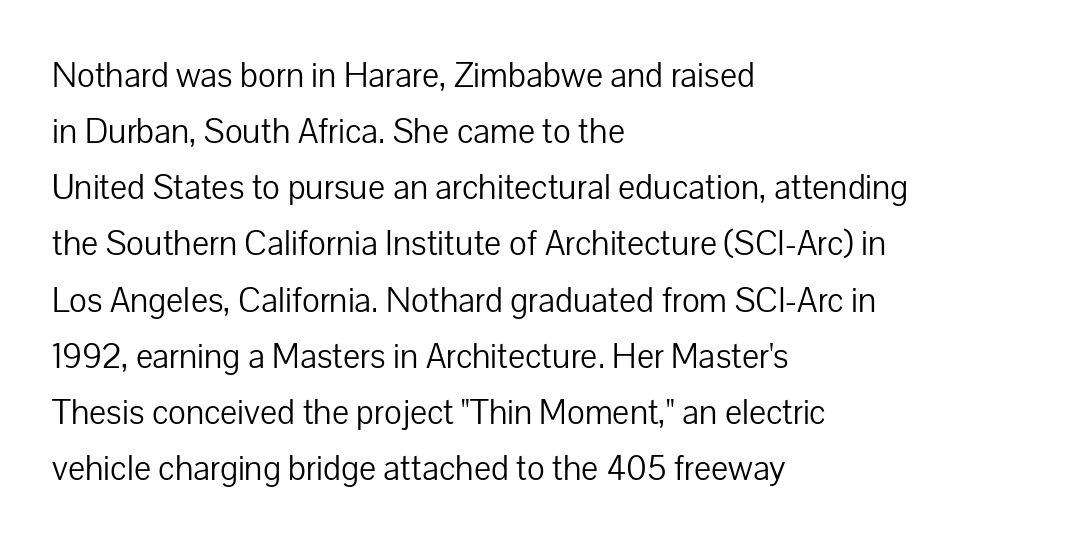
The image shows 36 px light sans-serif type, upright; set left-aligned, normal line spacing (1.56x), normal letter spacing, not underlined; low stroke contrast and a medium x-height.
